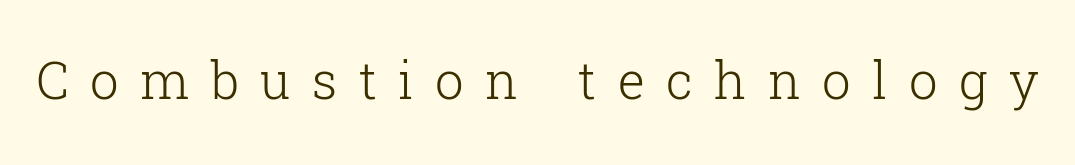
Q: Is the text bold? A: No.
Q: Is the text italic (slanted)? A: No, it is upright.
Q: Is the typeface a serif or a sans-serif typeface? A: Serif.
Q: Is the text underlined? A: No.
Q: Is the spacing between letters normal or unusually wide? A: Unusually wide.
Q: Width (condensed, normal, or wide)? A: Normal.
Q: Stroke contrast? A: Low.
Q: x-height? A: Medium.
Q: Monospaced? A: No.
